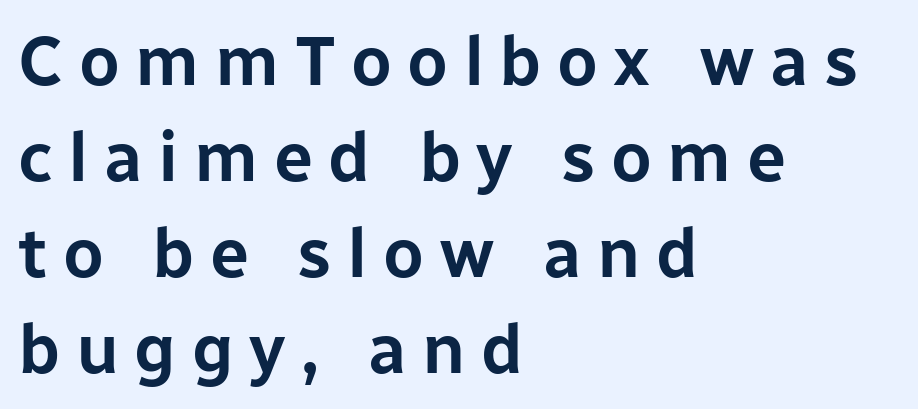
Reading down the block, your eye returns to a fixed left position each line. The passage shown has open, widely tracked lettering throughout. These lines sit exactly where default settings would place them. Descender tails drop into unmarked territory. The glyphs in this specimen are sans serif. Posture: straight, roman, zero tilt.
